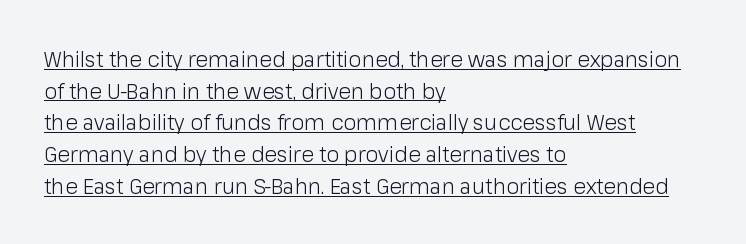
{"italic": "no", "bold": "no", "underline": "yes", "align": "left", "line_spacing": "normal", "line_spacing_ratio": 1.51, "letter_spacing": "normal", "letter_spacing_em": 0.0, "glyph_px": 21}
